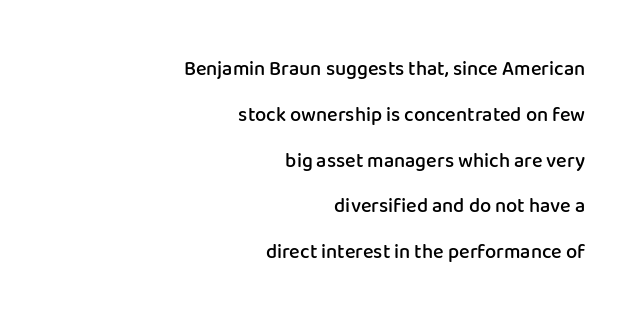
Q: Is the text bold? A: Semi-bold.
Q: Is the text italic (slanted)? A: No, it is upright.
Q: Is the text underlined? A: No.
Q: How is the paragraph aligned? A: Right-aligned.
Q: Is the spacing between letters normal or unusually wide? A: Normal.
Q: Is the spacing between lines tight, normal or loose? A: Loose.
